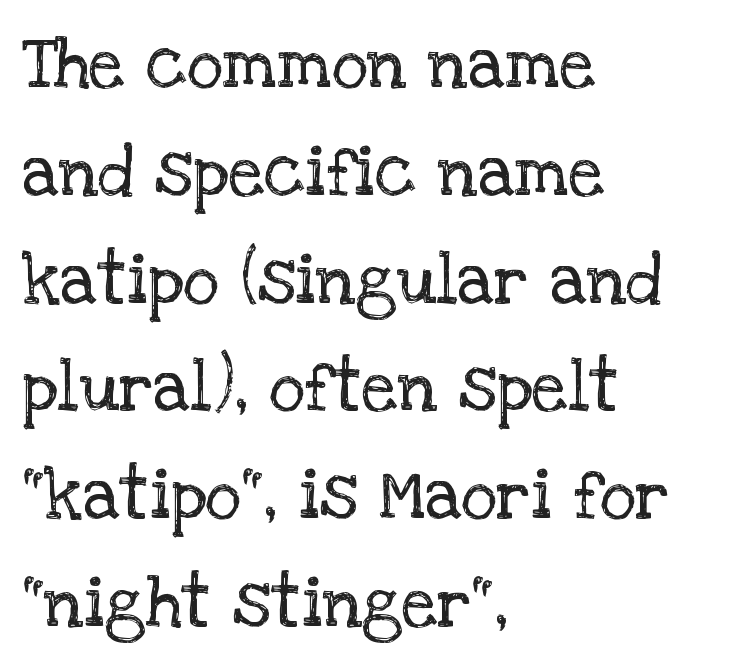
The image shows 70 px regular-weight serif type, upright; set left-aligned, normal line spacing (1.54x), normal letter spacing, not underlined; low stroke contrast and a large x-height.
